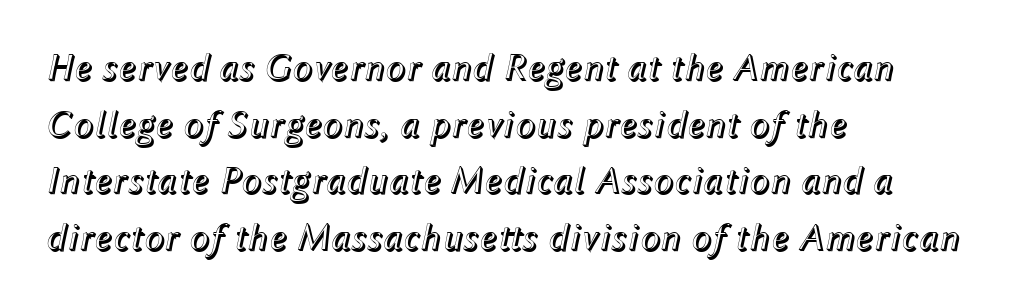
Q: Is the text italic (slanted)? A: Yes, it leans right by about 12 degrees.
Q: Is the text underlined? A: No.
Q: How is the paragraph aligned? A: Left-aligned.
Q: Is the spacing between letters normal or unusually wide? A: Normal.
Q: Is the spacing between lines tight, normal or loose? A: Normal.
Q: Width (condensed, normal, or wide)? A: Normal.
Q: x-height? A: Medium.
Q: Monospaced? A: No.
